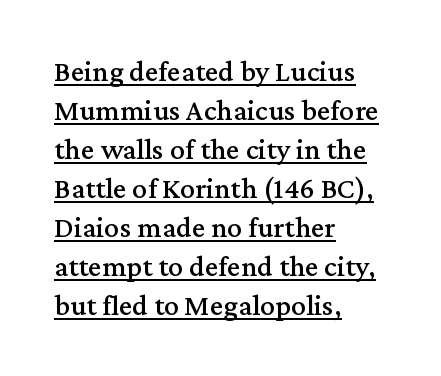
Q: Is the text italic (slanted)? A: No, it is upright.
Q: Is the typeface a serif or a sans-serif typeface? A: Serif.
Q: Is the text underlined? A: Yes.
Q: How is the paragraph aligned? A: Left-aligned.
Q: Is the spacing between letters normal or unusually wide? A: Normal.
Q: Is the spacing between lines tight, normal or loose? A: Normal.
Q: Width (condensed, normal, or wide)? A: Normal.
Q: Stroke contrast? A: Medium.
Q: x-height? A: Medium.
Q: Monospaced? A: No.
